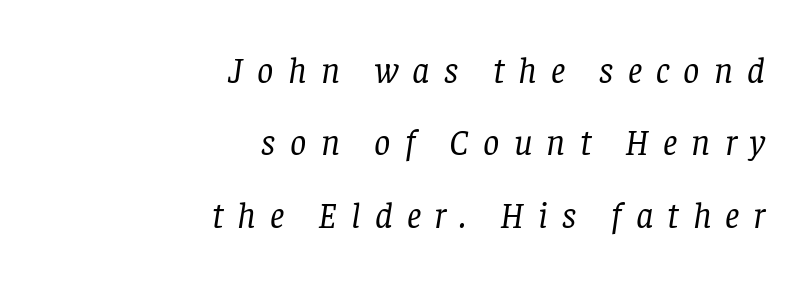
The image shows 36 px regular-weight serif type, italic (leaning right); set right-aligned, loose line spacing (2.01x), unusually wide letter spacing (+0.39 em), not underlined; low stroke contrast and a large x-height.
